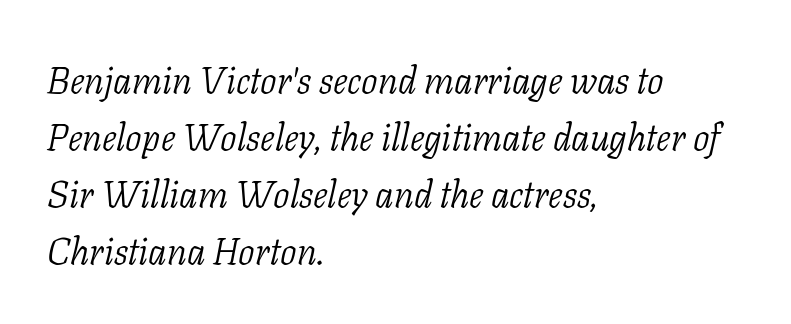
{"serif": "yes", "italic": "yes", "lean": "right", "slant_degrees": 11, "bold": "no", "weight": "light", "width": "normal", "stroke_contrast": "low", "x_height": "medium", "monospaced": "no", "underline": "no", "align": "left", "line_spacing": "normal", "line_spacing_ratio": 1.54, "letter_spacing": "normal", "letter_spacing_em": 0.0, "glyph_px": 37}
